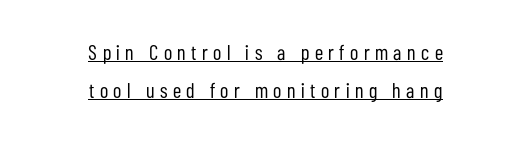
There is plenty of visible air inserted between adjacent glyphs. The whitespace from short lines is split evenly between both sides. Ink coverage per letter is moderate at most. Beneath each row of characters lies a ruled line. Italic: no, the glyphs are upright roman.
